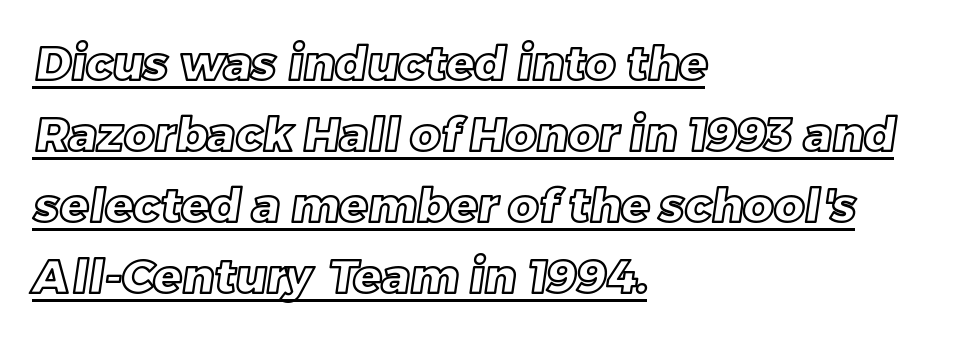
The image shows 47 px text type; set left-aligned, normal line spacing (1.51x), normal letter spacing, underlined; a large x-height.
